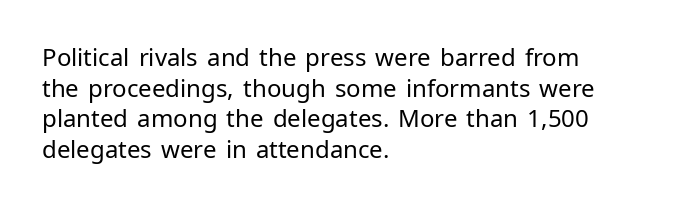
Is the type heavy? It reads as light-to-regular instead. Leftover space on each line is placed entirely after the last word. Characters follow at the spacing the type designer built in. The passage shown stacks its lines at a standard gap.
